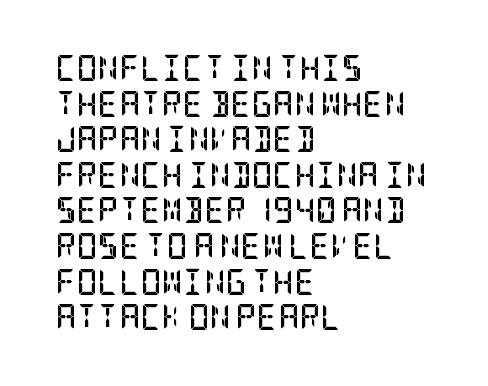
{"italic": "no", "bold": "yes", "underline": "no", "align": "left", "line_spacing": "normal", "line_spacing_ratio": 1.37, "letter_spacing": "normal", "letter_spacing_em": 0.0, "glyph_px": 26}
